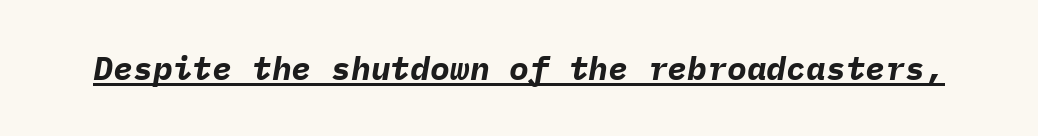
Q: Is the text bold? A: Yes.
Q: Is the text italic (slanted)? A: Yes, it leans right by about 9 degrees.
Q: Is the text underlined? A: Yes.
Q: Is the spacing between letters normal or unusually wide? A: Normal.
Q: Width (condensed, normal, or wide)? A: Normal.
Q: Stroke contrast? A: Low.
Q: x-height? A: Medium.
Q: Monospaced? A: Yes.
